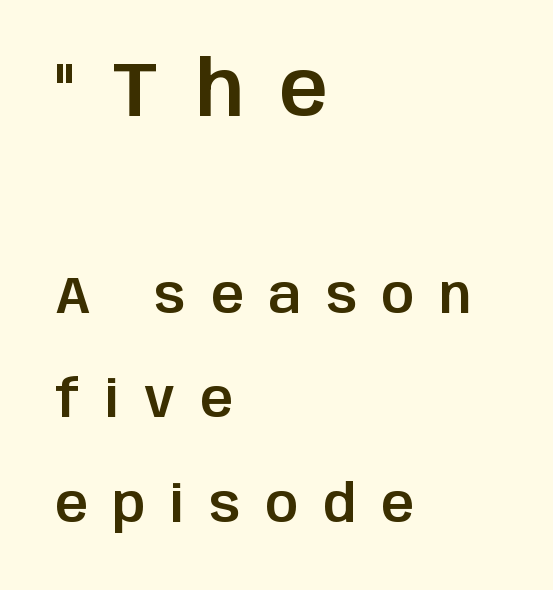
Vertical spacing — loose. Does the lettering tilt? It doesn't — this is upright. Lines of text with bare space underneath. This sample has the flowing, uneven cadence of proportional lettering. The rendering shrinks the type as you move from the upper chunk to the lower.
